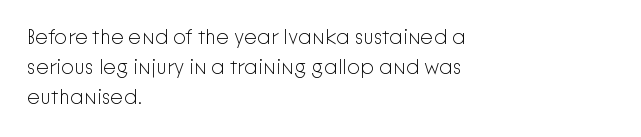
The image shows 21 px text type, upright; set left-aligned, normal line spacing (1.43x), normal letter spacing, not underlined.
